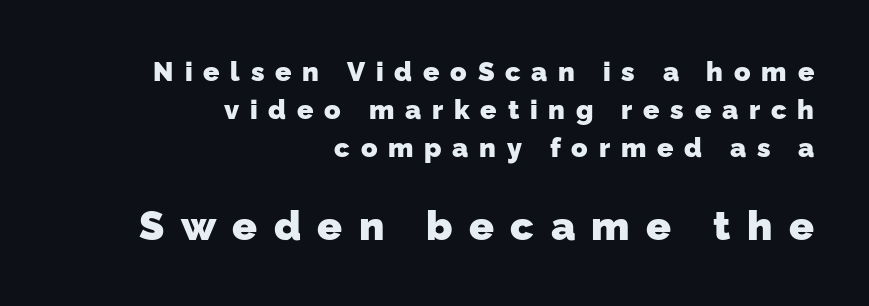
The image shows 41 px heavy sans-serif type; set right-aligned, normal line spacing (1.4x), unusually wide letter spacing (+0.4 em), not underlined; the second (bottom) block is 1.52x larger; low stroke contrast and a medium x-height.
